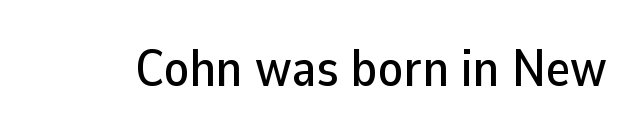
{"serif": "no", "italic": "no", "width": "normal", "stroke_contrast": "low", "x_height": "medium", "monospaced": "no", "underline": "no", "letter_spacing": "normal", "letter_spacing_em": 0.0, "glyph_px": 52}
